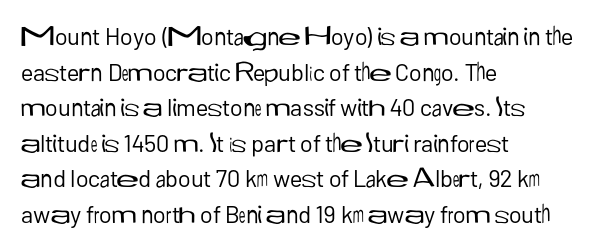
No italicization has been applied; the sample stays upright. Each line starts at the same left margin while the right side varies. Weight: regular or lighter. Compared with typical paragraphs, the rows here are spaced about the same. No extra tracking has been applied to these lines. Any mark beneath the type? The region is blank.
